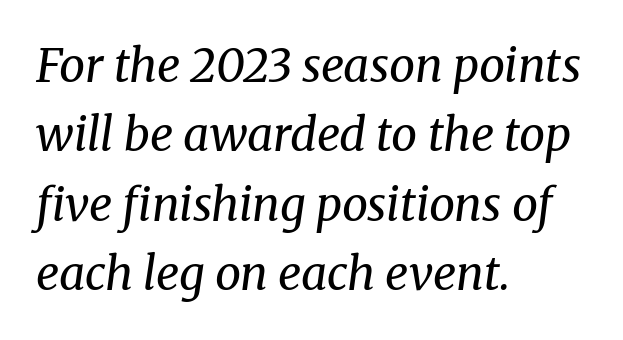
{"serif": "yes", "italic": "yes", "lean": "right", "slant_degrees": 8, "bold": "no", "weight": "regular", "width": "normal", "stroke_contrast": "medium", "x_height": "medium", "monospaced": "no", "underline": "no", "align": "left", "line_spacing": "normal", "line_spacing_ratio": 1.51, "letter_spacing": "normal", "letter_spacing_em": 0.0, "glyph_px": 46}
